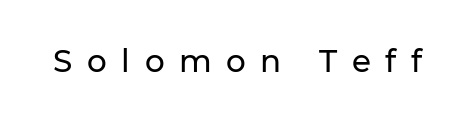
The image shows 31 px sans-serif type, upright; set unusually wide letter spacing (+0.47 em), not underlined; low stroke contrast and a medium x-height.
